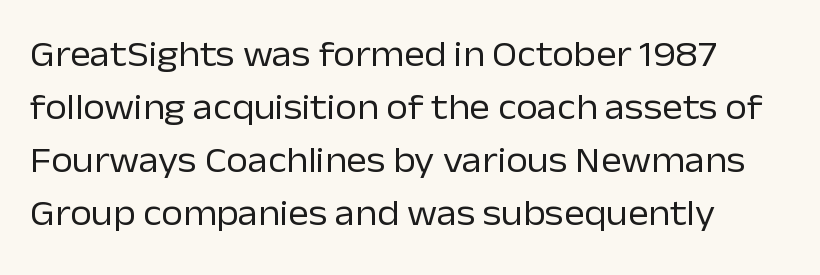
The image shows 35 px regular-weight sans-serif type, upright; set normal line spacing (1.51x), normal letter spacing, not underlined; low stroke contrast and a medium x-height.
